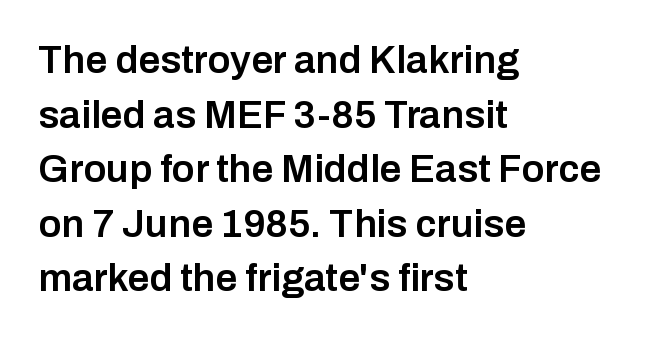
Q: Is the text bold? A: Semi-bold.
Q: Is the text italic (slanted)? A: No, it is upright.
Q: Is the typeface a serif or a sans-serif typeface? A: Sans-serif.
Q: Is the text underlined? A: No.
Q: How is the paragraph aligned? A: Left-aligned.
Q: Is the spacing between letters normal or unusually wide? A: Normal.
Q: Is the spacing between lines tight, normal or loose? A: Normal.
Q: Width (condensed, normal, or wide)? A: Normal.
Q: Stroke contrast? A: Low.
Q: x-height? A: Medium.
Q: Monospaced? A: No.
